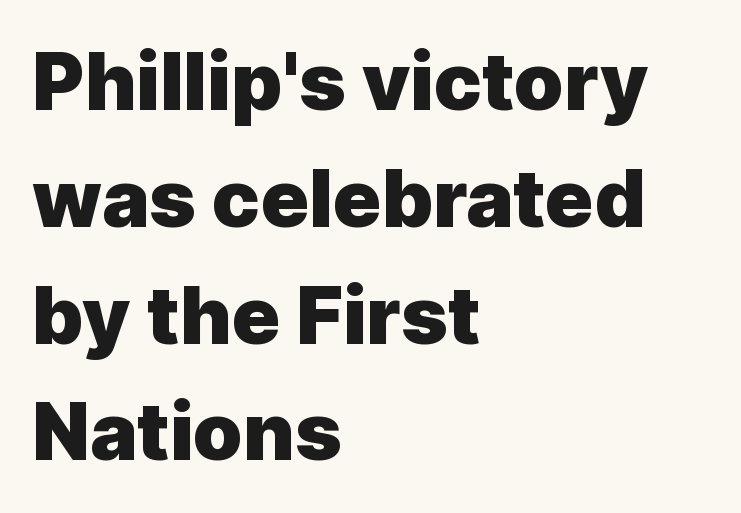
Q: Is the text bold? A: Yes.
Q: Is the text italic (slanted)? A: No, it is upright.
Q: Is the typeface a serif or a sans-serif typeface? A: Sans-serif.
Q: Is the text underlined? A: No.
Q: How is the paragraph aligned? A: Left-aligned.
Q: Is the spacing between letters normal or unusually wide? A: Normal.
Q: Is the spacing between lines tight, normal or loose? A: Normal.
Q: Width (condensed, normal, or wide)? A: Normal.
Q: x-height? A: Medium.
Q: Monospaced? A: No.
